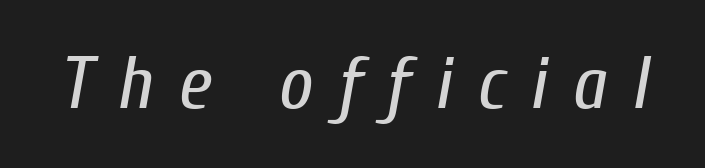
You could not count columns in this text — the font is proportionally spaced. Designer's note — italics engaged. Weight: regular or lighter. This rendering widens character spacing well past its baseline value.
